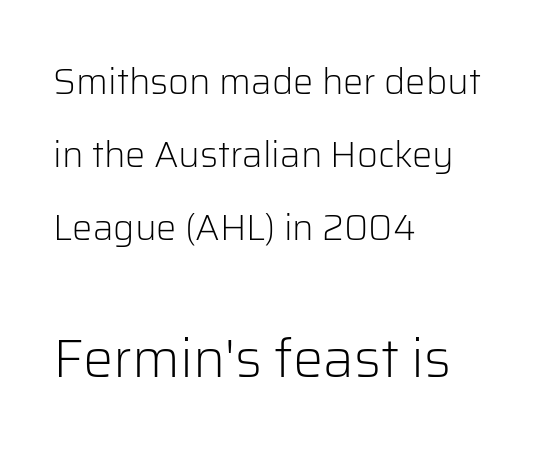
The image shows 54 px light sans-serif type, upright; set left-aligned, loose line spacing (2.03x), normal letter spacing, not underlined; the second (bottom) block is 1.5x larger; low stroke contrast and a medium x-height.
